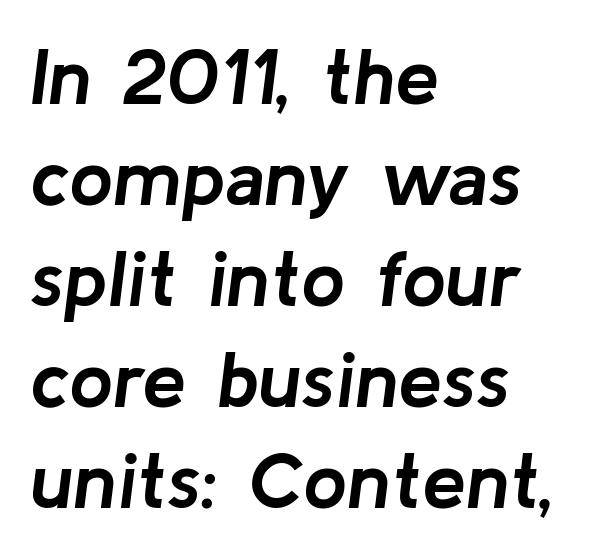
The image shows 79 px semibold type, italic (leaning right); set left-aligned, normal line spacing (1.28x), normal letter spacing, not underlined; low stroke contrast and a medium x-height.
